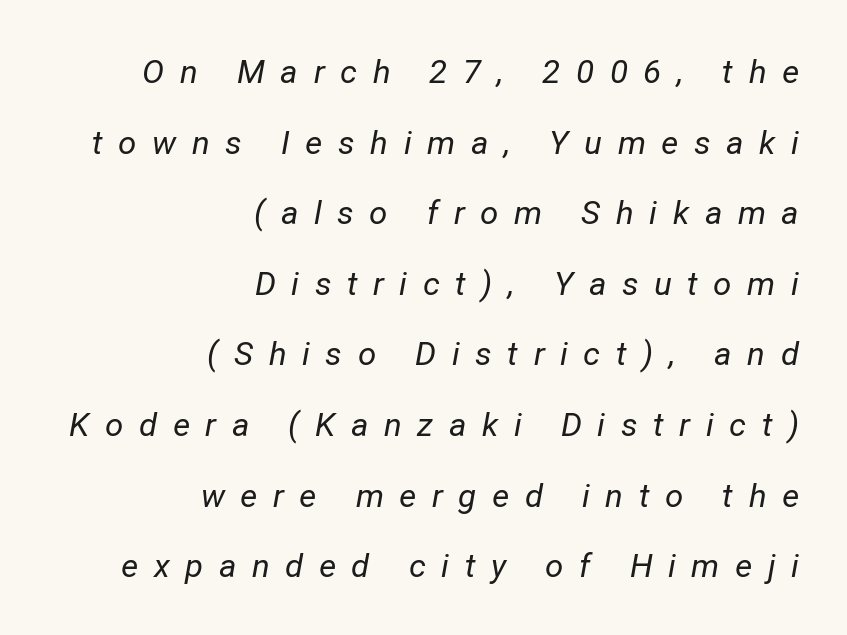
{"italic": "yes", "lean": "right", "slant_degrees": 12, "bold": "no", "weight": "regular", "width": "normal", "stroke_contrast": "low", "x_height": "medium", "monospaced": "no", "underline": "no", "align": "right", "line_spacing": "loose", "line_spacing_ratio": 2.14, "letter_spacing": "wide", "letter_spacing_em": 0.47, "glyph_px": 33}
